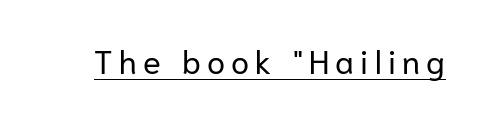
Q: Is the text bold? A: No.
Q: Is the text italic (slanted)? A: No, it is upright.
Q: Is the typeface a serif or a sans-serif typeface? A: Sans-serif.
Q: Is the text underlined? A: Yes.
Q: Width (condensed, normal, or wide)? A: Normal.
Q: Stroke contrast? A: Low.
Q: x-height? A: Medium.
Q: Monospaced? A: No.
